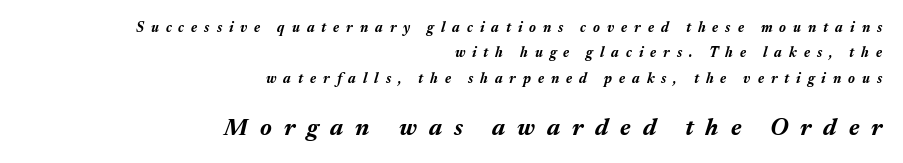
The image shows 24 px bold type, italic (leaning right); set right-aligned, line spacing 1.82x, unusually wide letter spacing (+0.5 em), not underlined; the second (bottom) block is 1.71x larger.
